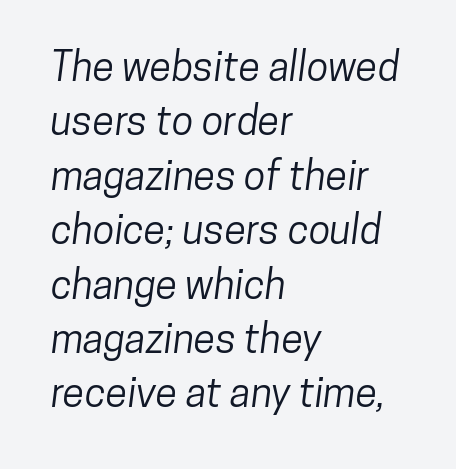
Q: Is the typeface a serif or a sans-serif typeface? A: Sans-serif.
Q: Is the text underlined? A: No.
Q: How is the paragraph aligned? A: Left-aligned.
Q: Is the spacing between letters normal or unusually wide? A: Normal.
Q: Is the spacing between lines tight, normal or loose? A: Normal.
Q: Width (condensed, normal, or wide)? A: Condensed.
Q: Stroke contrast? A: Low.
Q: x-height? A: Medium.
Q: Monospaced? A: No.
